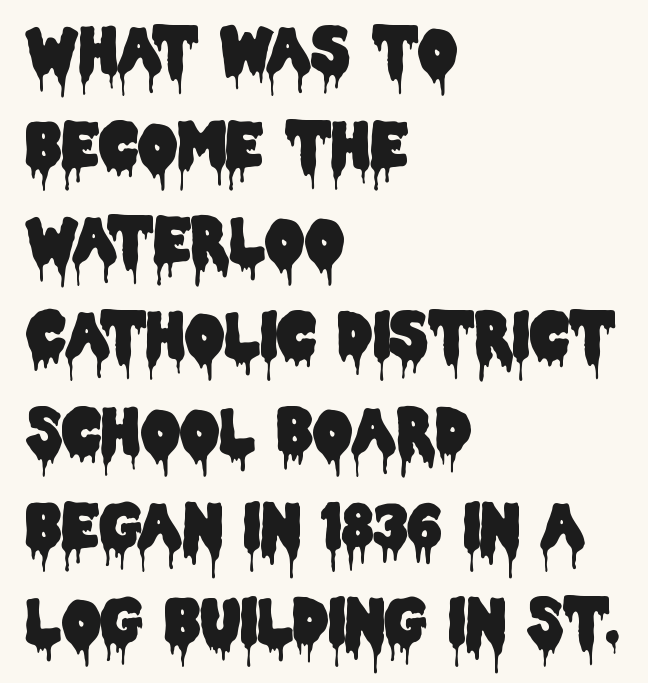
{"serif": "no", "italic": "no", "width": "condensed", "stroke_contrast": "low", "x_height": "large", "monospaced": "no", "underline": "no", "align": "left", "line_spacing": "normal", "line_spacing_ratio": 1.56, "letter_spacing": "normal", "letter_spacing_em": 0.0, "glyph_px": 61}
